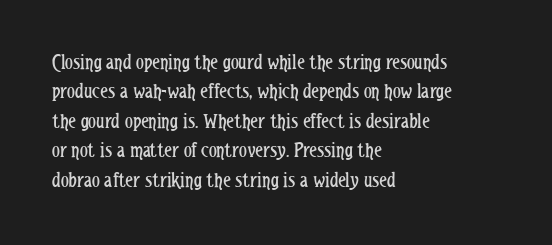
{"italic": "no", "bold": "no", "underline": "no", "align": "left", "line_spacing": "normal", "line_spacing_ratio": 1.34, "letter_spacing": "normal", "letter_spacing_em": 0.0, "glyph_px": 22}
